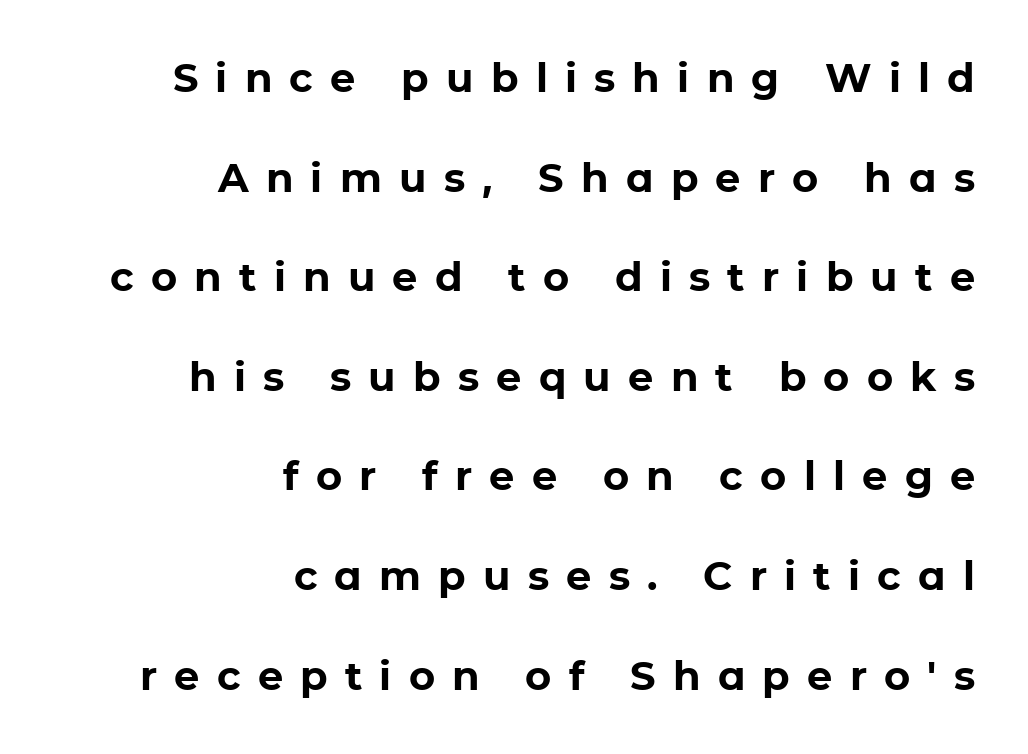
Ascenders rise straight up at ninety degrees. The strokes are fattened all the way to bold. Is there much room between lines? Yes — plenty of vertical air separates them. Inter-character spacing is expanded well beyond the font's built-in metrics.
